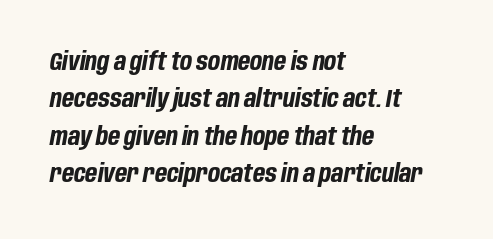
Anything drawn beneath the words? Only blank space. This sample uses an oblique cut, with every glyph tilted off the vertical. Heavy, bold letterforms. Inter-character spacing is left at the font's built-in metrics. Is the block centered? No — it sits flush against the left margin.
